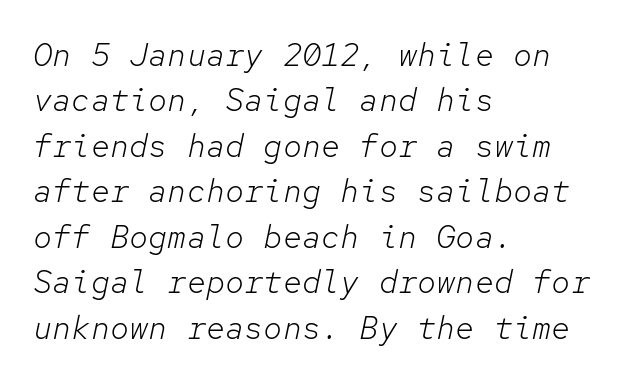
The image shows 32 px light type, italic (leaning right), monospaced; set left-aligned, normal line spacing (1.42x), normal letter spacing, not underlined; low stroke contrast and a medium x-height.
